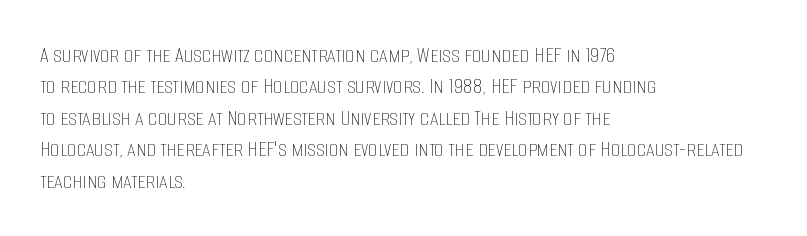
Q: Is the text bold? A: No.
Q: Is the text italic (slanted)? A: No, it is upright.
Q: Is the text underlined? A: No.
Q: How is the paragraph aligned? A: Left-aligned.
Q: Is the spacing between letters normal or unusually wide? A: Normal.
Q: Is the spacing between lines tight, normal or loose? A: Normal.
